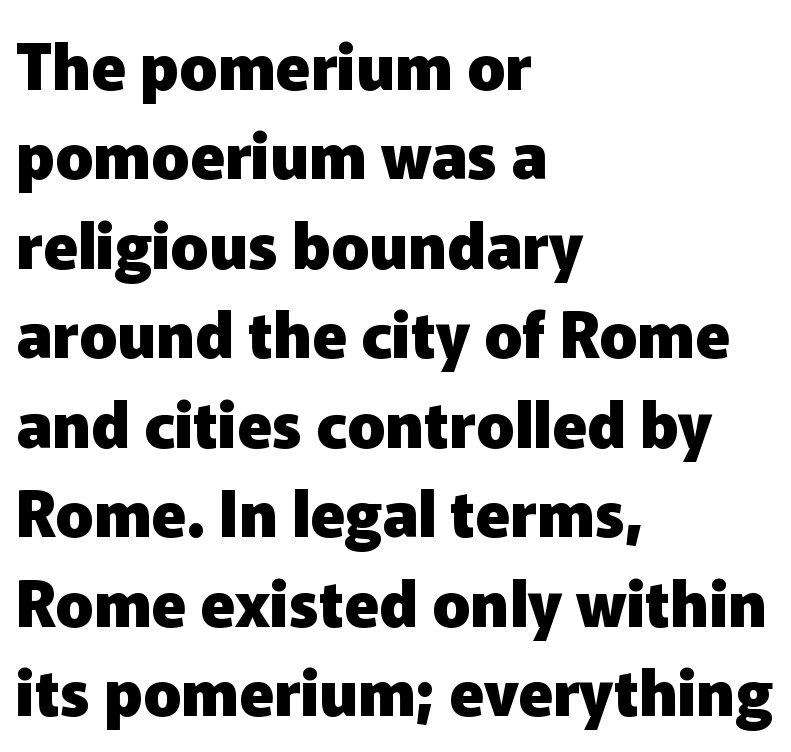
{"serif": "no", "italic": "no", "bold": "yes", "weight": "heavy", "width": "normal", "stroke_contrast": "low", "x_height": "medium", "monospaced": "no", "underline": "no", "align": "left", "line_spacing": "normal", "line_spacing_ratio": 1.42, "letter_spacing": "normal", "letter_spacing_em": 0.0, "glyph_px": 63}
